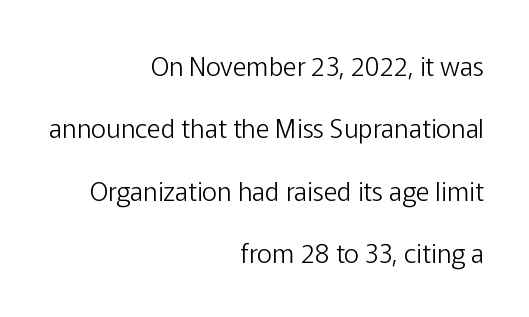
{"italic": "no", "bold": "no", "underline": "no", "align": "right", "line_spacing": "loose", "line_spacing_ratio": 2.4, "letter_spacing": "normal", "letter_spacing_em": 0.0, "glyph_px": 26}
